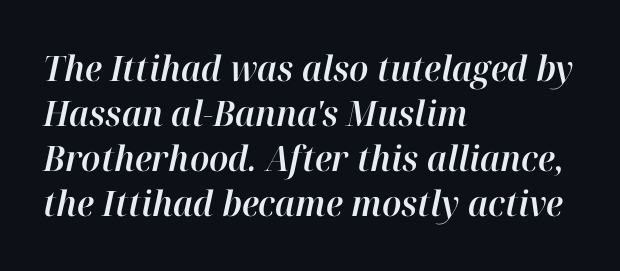
Q: Is the text italic (slanted)? A: Yes, it leans right by about 12 degrees.
Q: Is the text underlined? A: No.
Q: How is the paragraph aligned? A: Left-aligned.
Q: Is the spacing between letters normal or unusually wide? A: Normal.
Q: Is the spacing between lines tight, normal or loose? A: Normal.
Q: Width (condensed, normal, or wide)? A: Normal.
Q: Stroke contrast? A: High.
Q: x-height? A: Medium.
Q: Monospaced? A: No.
